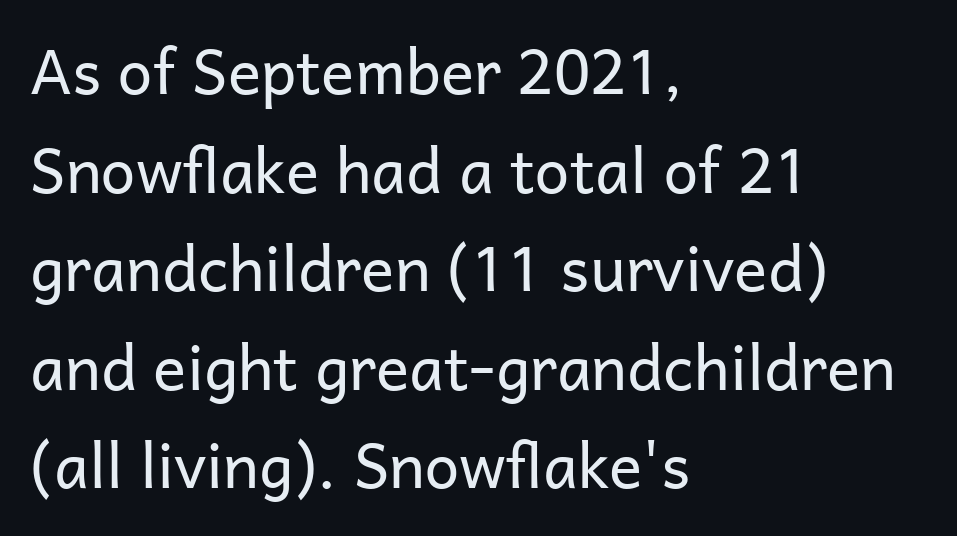
Q: Is the text bold? A: No.
Q: Is the text italic (slanted)? A: No, it is upright.
Q: Is the typeface a serif or a sans-serif typeface? A: Sans-serif.
Q: Is the text underlined? A: No.
Q: How is the paragraph aligned? A: Left-aligned.
Q: Is the spacing between letters normal or unusually wide? A: Normal.
Q: Is the spacing between lines tight, normal or loose? A: Normal.
Q: Width (condensed, normal, or wide)? A: Normal.
Q: Stroke contrast? A: Low.
Q: x-height? A: Medium.
Q: Monospaced? A: No.
